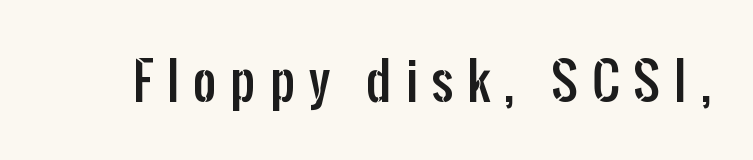
{"serif": "no", "italic": "no", "width": "condensed", "stroke_contrast": "low", "x_height": "medium", "monospaced": "no", "underline": "no", "letter_spacing": "wide", "letter_spacing_em": 0.28, "glyph_px": 50}
